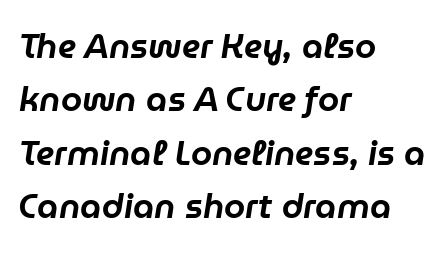
Q: Is the text italic (slanted)? A: Yes, it leans right by about 9 degrees.
Q: Is the text underlined? A: No.
Q: How is the paragraph aligned? A: Left-aligned.
Q: Is the spacing between letters normal or unusually wide? A: Normal.
Q: Is the spacing between lines tight, normal or loose? A: Normal.
Q: Width (condensed, normal, or wide)? A: Normal.
Q: Stroke contrast? A: Low.
Q: x-height? A: Medium.
Q: Monospaced? A: No.
